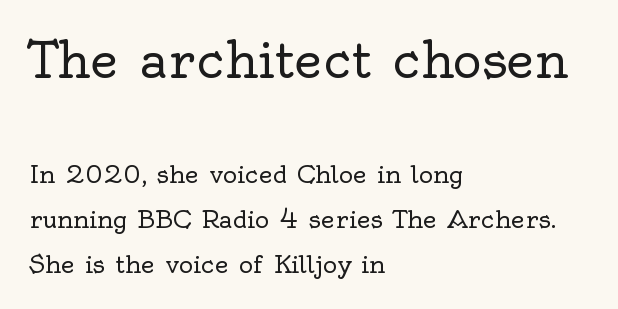
The image shows 49 px regular-weight serif type, upright; set left-aligned, line spacing 1.86x, normal letter spacing, not underlined; the first (top) block is 2.04x larger; a small x-height.
